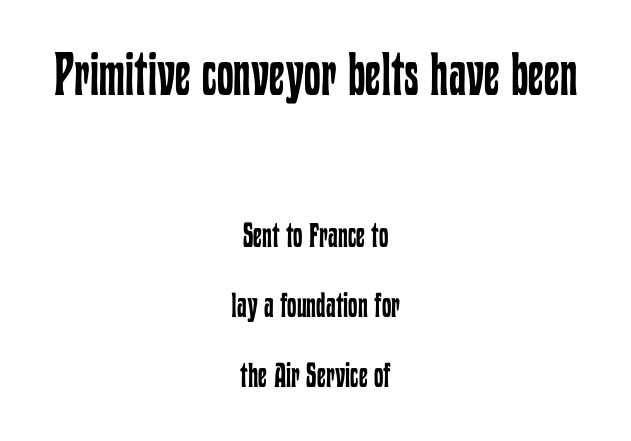
The image shows 60 px regular-weight, condensed type, upright; set centered, loose line spacing (2.06x), normal letter spacing, not underlined; the first (top) block is 1.76x larger; low stroke contrast and a medium x-height.
